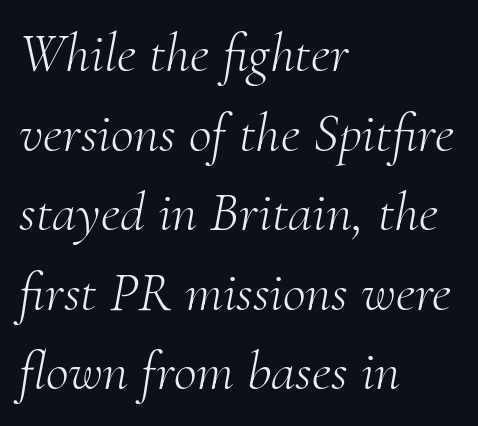
Q: Is the text bold? A: No.
Q: Is the text italic (slanted)? A: Yes, it leans right by about 10 degrees.
Q: Is the typeface a serif or a sans-serif typeface? A: Serif.
Q: Is the text underlined? A: No.
Q: How is the paragraph aligned? A: Left-aligned.
Q: Is the spacing between letters normal or unusually wide? A: Normal.
Q: Is the spacing between lines tight, normal or loose? A: Normal.
Q: Width (condensed, normal, or wide)? A: Normal.
Q: Stroke contrast? A: Medium.
Q: x-height? A: Small.
Q: Monospaced? A: No.
